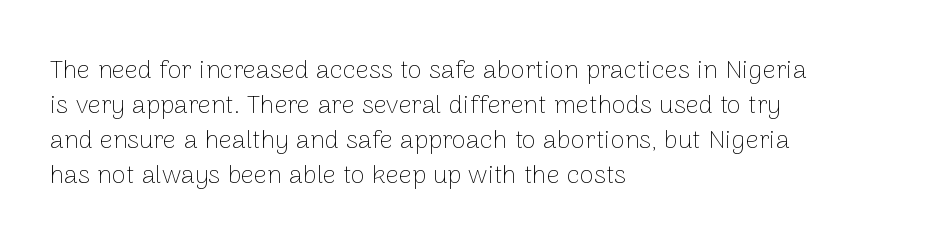
{"italic": "no", "bold": "no", "underline": "no", "align": "left", "line_spacing": "normal", "line_spacing_ratio": 1.34, "letter_spacing": "normal", "letter_spacing_em": 0.0, "glyph_px": 26}
